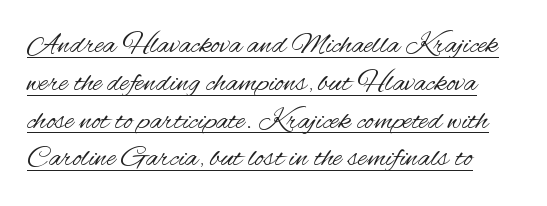
The image shows 30 px regular-weight, condensed sans-serif type; set normal line spacing (1.26x), normal letter spacing, underlined; medium stroke contrast and a small x-height.
